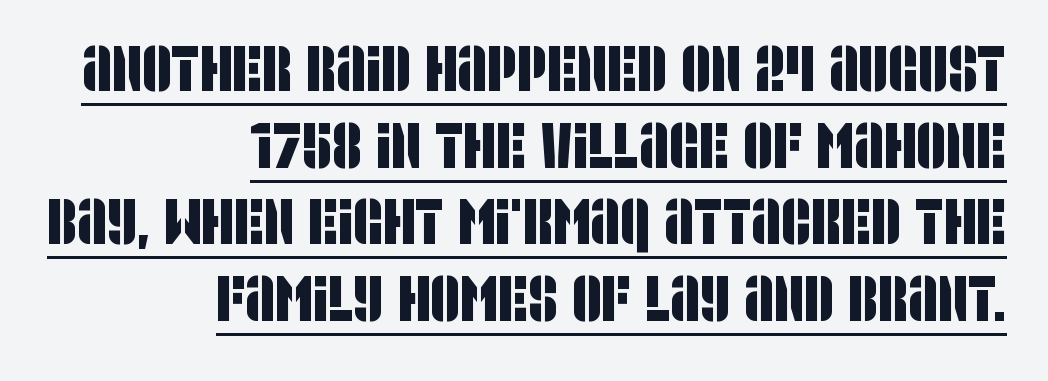
The horizontal fit of the characters is conventional and even. The text was rendered using a sans face with plain stroke endings. Looks like regular typesetting: each glyph gets only the width it needs. Somebody hit Ctrl+U on this one — the words are underlined. The passage is arranged like a letterhead date or caption credit — flush right.
